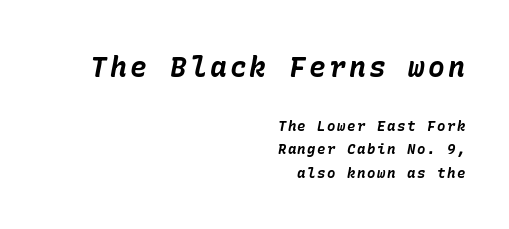
{"italic": "yes", "lean": "right", "slant_degrees": 10, "bold": "yes", "weight": "bold", "width": "normal", "stroke_contrast": "low", "x_height": "medium", "underline": "no", "align": "right", "line_spacing": "normal", "line_spacing_ratio": 1.69, "larger_block": "first", "size_ratio": 2.0, "glyph_px": 28}
